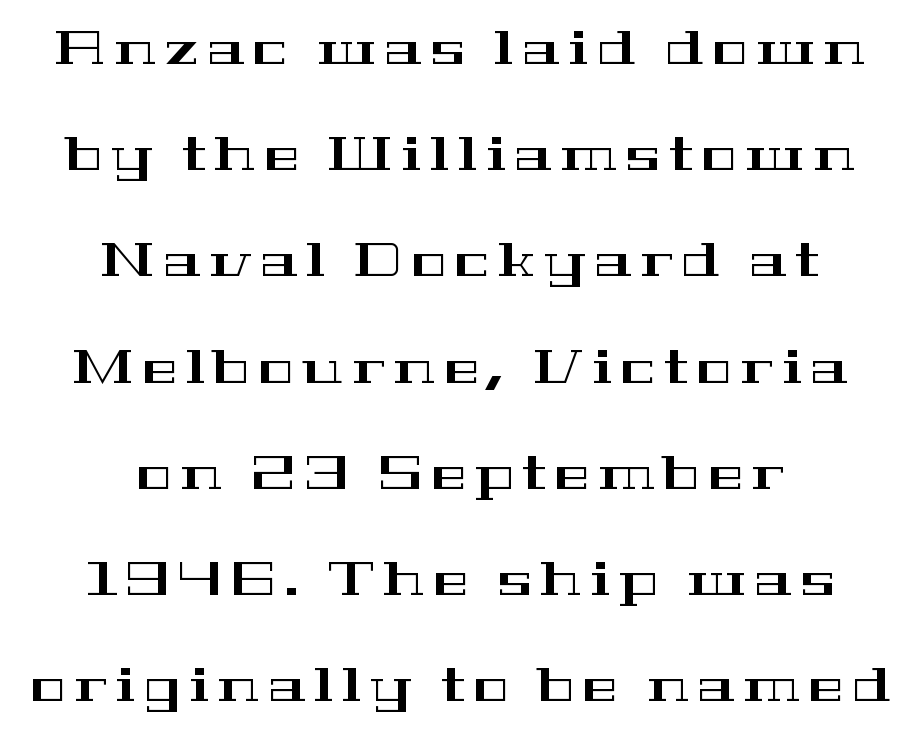
Q: Is the text italic (slanted)? A: No, it is upright.
Q: Is the typeface a serif or a sans-serif typeface? A: Serif.
Q: Is the text underlined? A: No.
Q: How is the paragraph aligned? A: Centered.
Q: Is the spacing between lines tight, normal or loose? A: Loose.
Q: Width (condensed, normal, or wide)? A: Wide.
Q: Stroke contrast? A: High.
Q: x-height? A: Medium.
Q: Monospaced? A: No.
